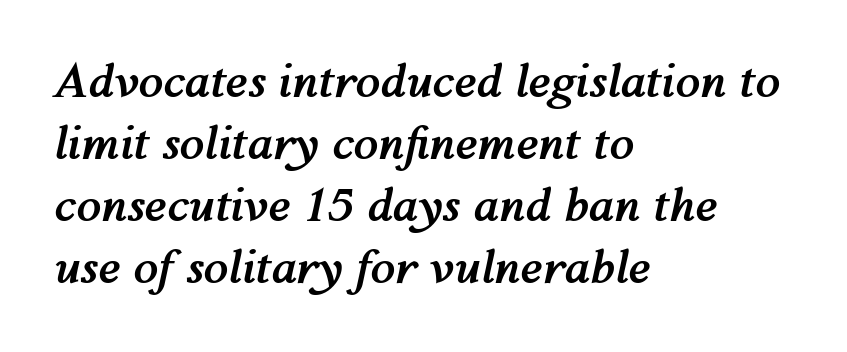
The vertical gap from one line to the next is medium. The glyphs look as if they've been sheared to an angle. The glyphs have the mass of a bold cut. The letters advance in unequal steps, a hallmark of proportional type.
